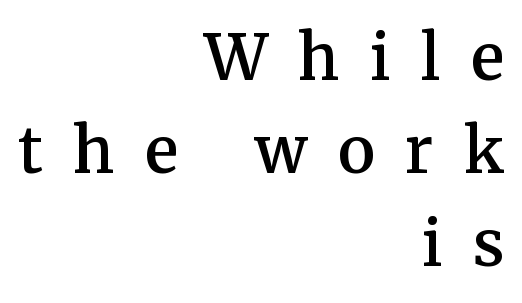
The image shows 63 px semibold serif type, upright; set right-aligned, normal line spacing (1.48x), unusually wide letter spacing (+0.48 em), not underlined; medium stroke contrast and a medium x-height.
